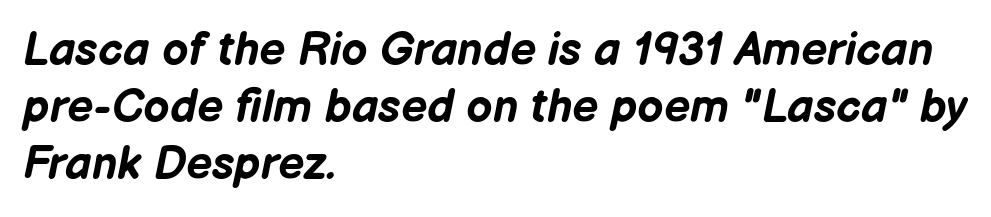
Q: Is the text bold? A: Yes.
Q: Is the text italic (slanted)? A: Yes, it leans right by about 12 degrees.
Q: Is the text underlined? A: No.
Q: How is the paragraph aligned? A: Left-aligned.
Q: Is the spacing between letters normal or unusually wide? A: Normal.
Q: Width (condensed, normal, or wide)? A: Normal.
Q: Stroke contrast? A: Low.
Q: x-height? A: Medium.
Q: Monospaced? A: No.
